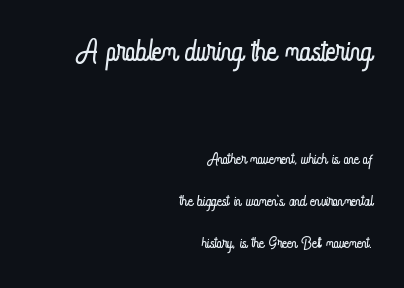
Q: Is the text bold? A: No.
Q: Is the text underlined? A: No.
Q: How is the paragraph aligned? A: Right-aligned.
Q: Is the spacing between letters normal or unusually wide? A: Normal.
Q: Is the spacing between lines tight, normal or loose? A: Loose.
Q: Which block of text is set in a larger size, the first (top) or the second (bottom)? A: The first (top) one.
Q: Width (condensed, normal, or wide)? A: Condensed.
Q: Stroke contrast? A: Low.
Q: x-height? A: Small.
Q: Monospaced? A: No.
